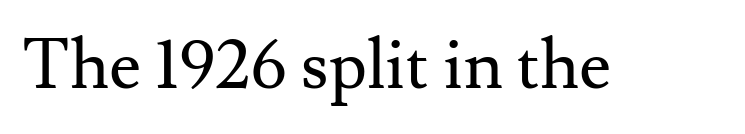
The image shows 70 px regular-weight serif type, upright; set normal letter spacing, not underlined; medium stroke contrast and a small x-height.
